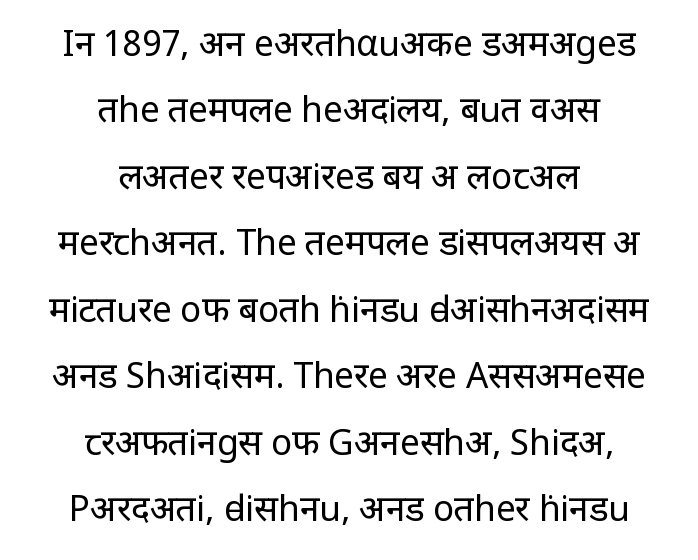
The rendering uses natural spacing where letterforms have individual widths. Unlike italic type, these characters show no tilt at all. Is this a sans? Yes — the strokes have no serifs. A typesetter would call this leading open, well beyond the default. Bold? No — there's no thickening of the strokes. A student would call this center alignment; a typographer would say set centered.
